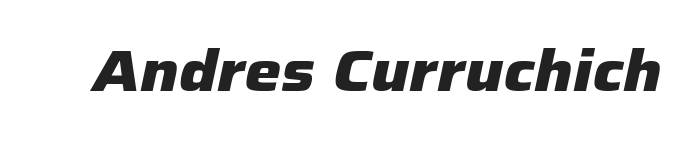
The image shows 58 px heavy type, italic (leaning right); set normal letter spacing, not underlined; low stroke contrast and a medium x-height.
